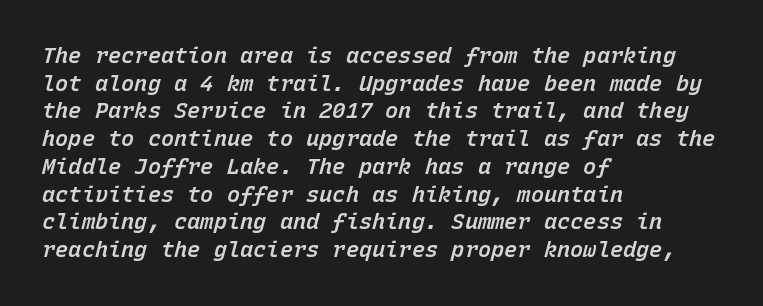
Q: Is the text bold? A: Semi-bold.
Q: Is the text italic (slanted)? A: Yes, it leans right by about 15 degrees.
Q: Is the text underlined? A: No.
Q: How is the paragraph aligned? A: Left-aligned.
Q: Is the spacing between letters normal or unusually wide? A: Normal.
Q: Is the spacing between lines tight, normal or loose? A: Normal.
